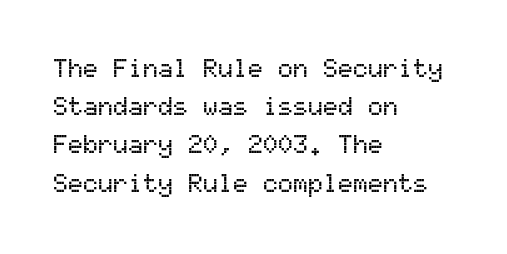
Descenders hang freely into open space. Teacher's note: observe the even left margin — that is flush-left alignment. The vertical gap from one line to the next is medium. If you drew a line through each stem, it would be perfectly vertical. The letters sit at their default tracking, neither squeezed nor spread.
